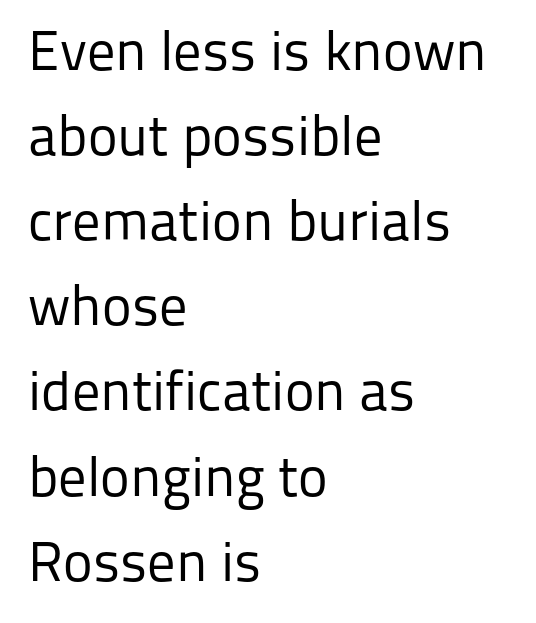
The lines sit at an ordinary, default distance from one another. Nope, not italic — everything's standing straight. Are there feet on the stems? There aren't — it's a sans. Compared with a typical body face, this is equally light or lighter still.
